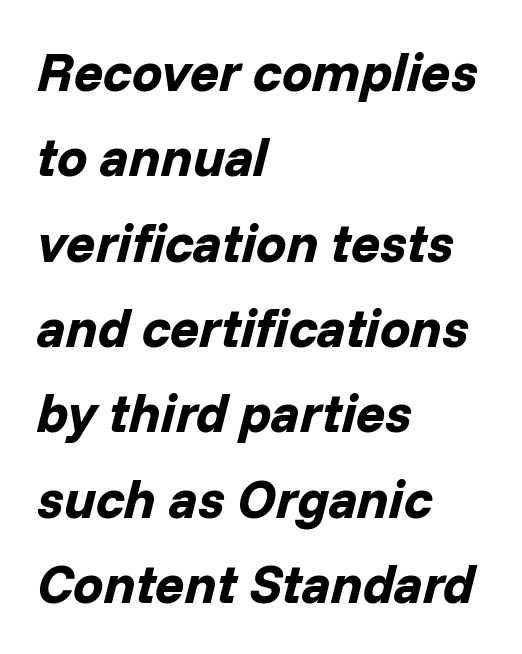
{"italic": "yes", "lean": "right", "slant_degrees": 14, "bold": "yes", "weight": "bold", "width": "normal", "stroke_contrast": "low", "x_height": "medium", "monospaced": "no", "underline": "no", "align": "left", "line_spacing": "normal", "line_spacing_ratio": 1.58, "letter_spacing": "normal", "letter_spacing_em": 0.0, "glyph_px": 54}
